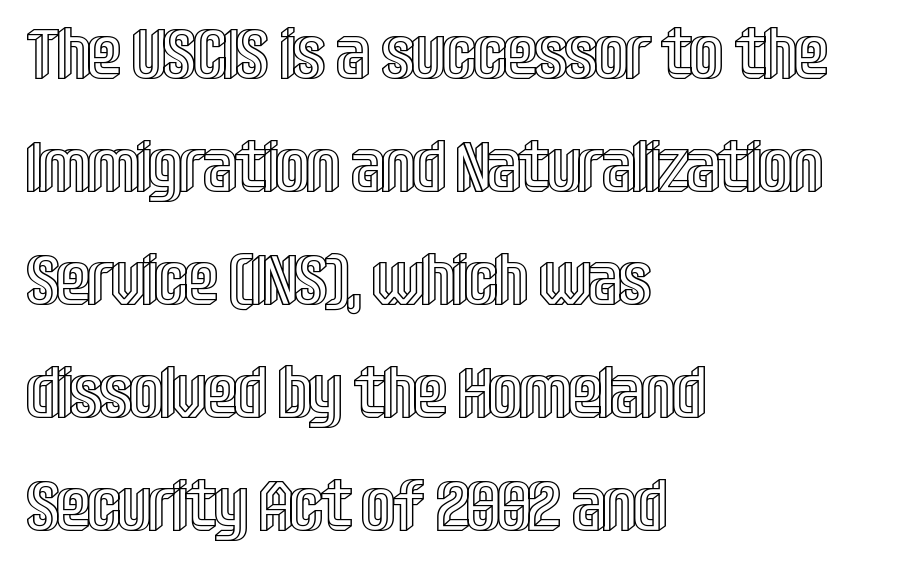
{"italic": "no", "width": "condensed", "x_height": "large", "monospaced": "no", "underline": "no", "align": "left", "line_spacing": "normal", "line_spacing_ratio": 1.59, "letter_spacing": "normal", "letter_spacing_em": 0.0, "glyph_px": 71}
